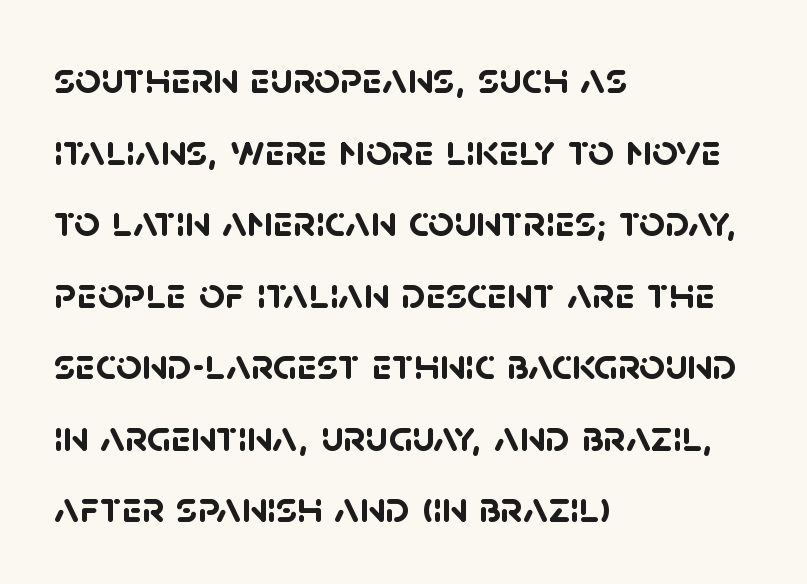
Check the space under the baseline: it is left empty. Short and long lines alike share a common starting point at left. Thick stems and heavy bowls — unmistakably bold. The horizontal fit of the characters is conventional and even. The lines sit at an ordinary, default distance from one another.
